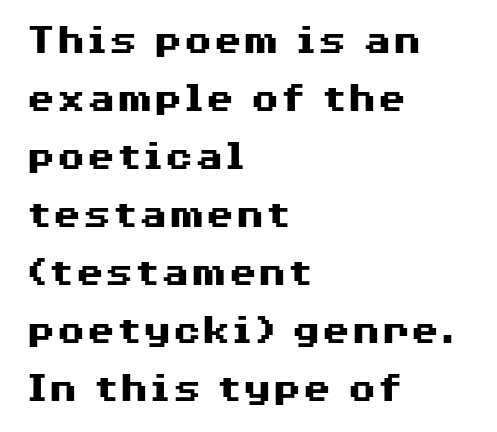
Q: Is the text bold? A: Yes.
Q: Is the text italic (slanted)? A: No, it is upright.
Q: Is the typeface a serif or a sans-serif typeface? A: Sans-serif.
Q: Is the text underlined? A: No.
Q: How is the paragraph aligned? A: Left-aligned.
Q: Is the spacing between letters normal or unusually wide? A: Normal.
Q: Is the spacing between lines tight, normal or loose? A: Normal.
Q: Width (condensed, normal, or wide)? A: Wide.
Q: Stroke contrast? A: Medium.
Q: x-height? A: Medium.
Q: Monospaced? A: No.
